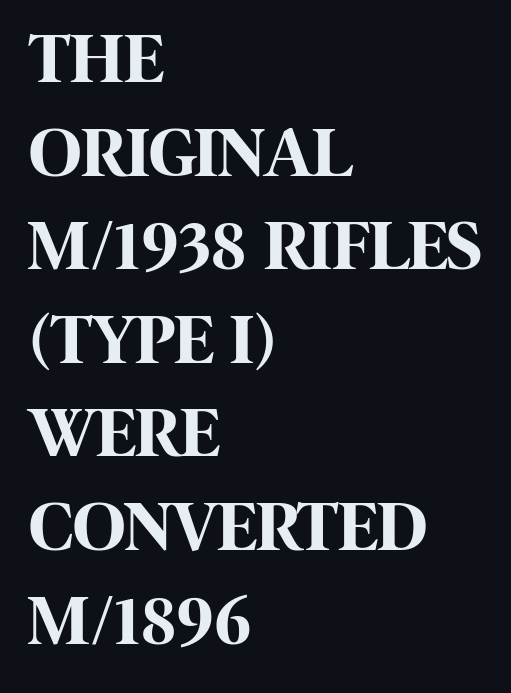
Horizontal bands of white between lines are of average thickness. Left-aligned paragraph, ragged on the right. Typographically, this falls in the sans-serif category. In terms of letterspacing, this is plain default setting.
